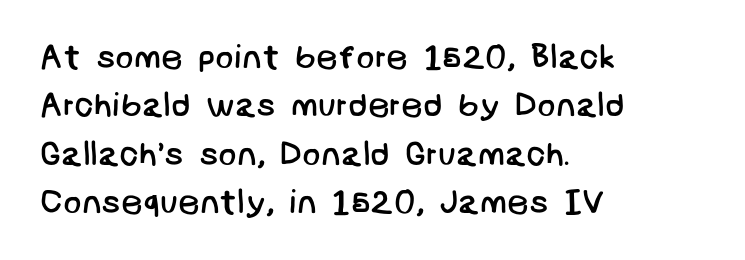
Does the copy run flush right? No — it runs flush left. Counters stay open thanks to moderate or lighter strokes. The typeface chosen for these lines omits serifs. Reading down the column, the eye jumps a familiar distance to each next line. Observe the ordinary spacing: letters are neighbours, not strangers.
